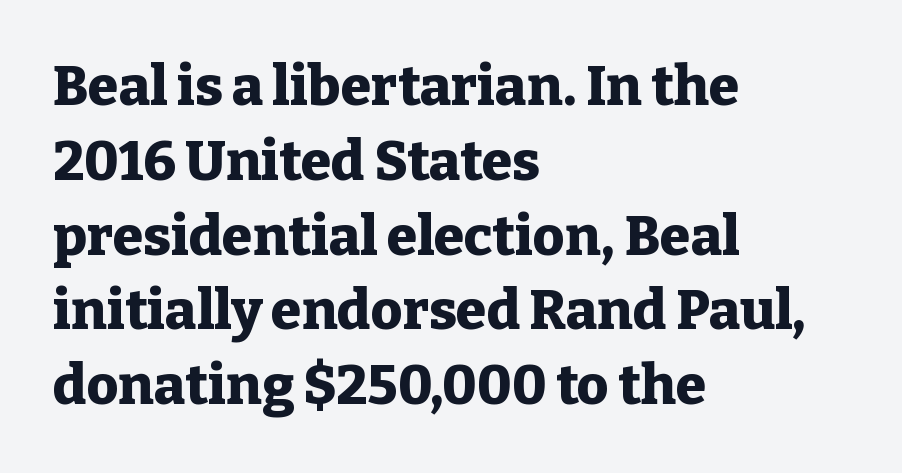
Q: Is the text bold? A: Yes.
Q: Is the text italic (slanted)? A: No, it is upright.
Q: Is the typeface a serif or a sans-serif typeface? A: Serif.
Q: Is the text underlined? A: No.
Q: How is the paragraph aligned? A: Left-aligned.
Q: Is the spacing between letters normal or unusually wide? A: Normal.
Q: Is the spacing between lines tight, normal or loose? A: Normal.
Q: Width (condensed, normal, or wide)? A: Normal.
Q: Stroke contrast? A: Low.
Q: x-height? A: Medium.
Q: Monospaced? A: No.
